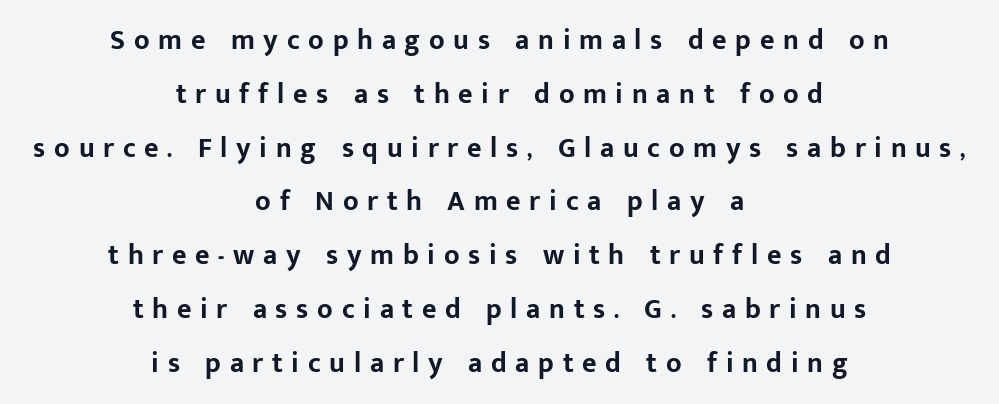
{"serif": "no", "italic": "no", "bold": "yes", "weight": "bold", "width": "normal", "stroke_contrast": "low", "x_height": "medium", "monospaced": "no", "underline": "no", "align": "center", "line_spacing": "loose", "line_spacing_ratio": 1.92, "letter_spacing": "wide", "letter_spacing_em": 0.31, "glyph_px": 28}
